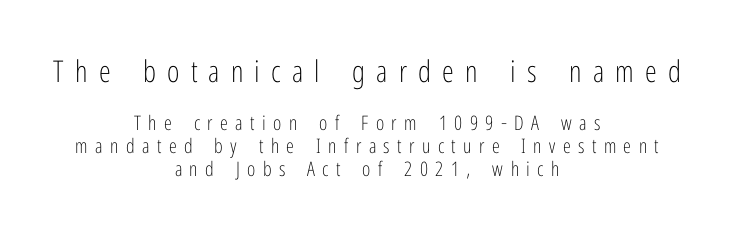
Summary of vertical rhythm: compact, with narrow interline spacing. I'd call this a sans setting — the letters go barefoot. Note: larger setting up top, smaller setting below. The letterforms stand isolated, each surrounded by extra space. The weight tops out at a normal text grade. Quick note: not italic, upright.
